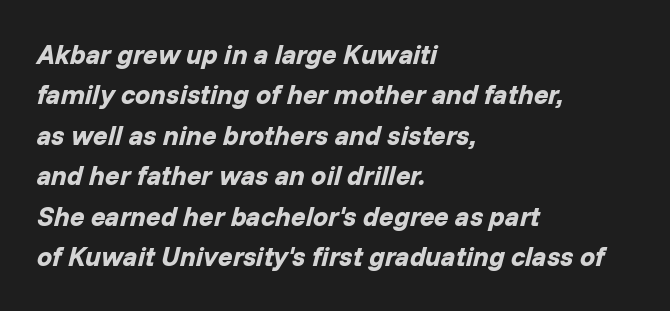
{"italic": "yes", "lean": "right", "slant_degrees": 14, "bold": "yes", "underline": "no", "align": "left", "line_spacing": "normal", "line_spacing_ratio": 1.5, "letter_spacing": "normal", "letter_spacing_em": 0.0, "glyph_px": 27}
